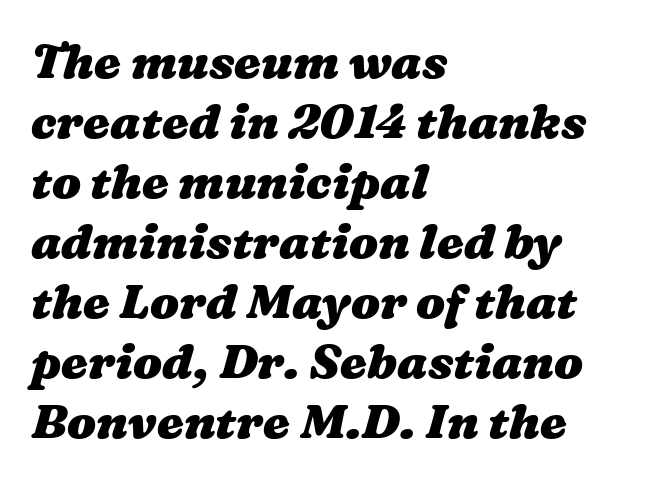
The image shows 48 px heavy, wide type; set left-aligned, normal line spacing (1.25x), normal letter spacing, not underlined; medium stroke contrast and a medium x-height.
